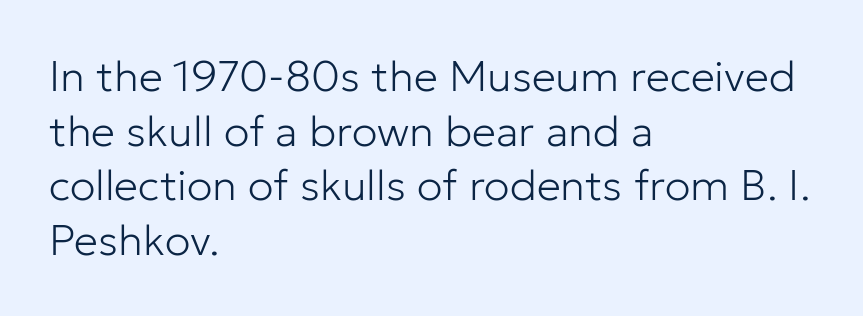
Q: Is the text bold? A: No.
Q: Is the text italic (slanted)? A: No, it is upright.
Q: Is the typeface a serif or a sans-serif typeface? A: Sans-serif.
Q: Is the text underlined? A: No.
Q: How is the paragraph aligned? A: Left-aligned.
Q: Is the spacing between letters normal or unusually wide? A: Normal.
Q: Is the spacing between lines tight, normal or loose? A: Normal.
Q: Width (condensed, normal, or wide)? A: Normal.
Q: Stroke contrast? A: Low.
Q: x-height? A: Medium.
Q: Monospaced? A: No.
